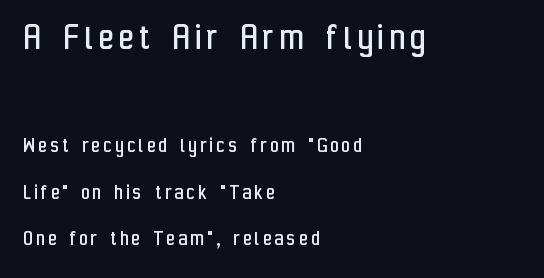
The image shows 40 px regular-weight, condensed sans-serif type, upright; set left-aligned, loose line spacing (2.04x), not underlined; the first (top) block is 1.74x larger; low stroke contrast and a medium x-height.
